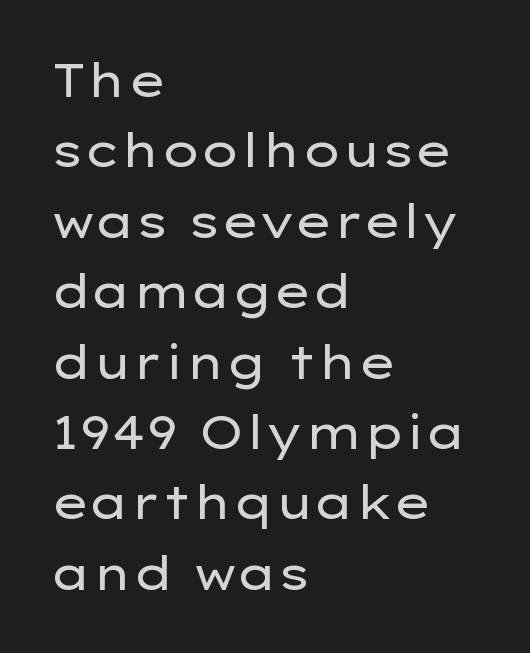
{"serif": "no", "italic": "no", "bold": "no", "weight": "regular", "width": "wide", "stroke_contrast": "low", "x_height": "medium", "monospaced": "no", "underline": "no", "align": "left", "line_spacing": "normal", "line_spacing_ratio": 1.53, "letter_spacing": "normal", "letter_spacing_em": 0.0, "glyph_px": 46}
